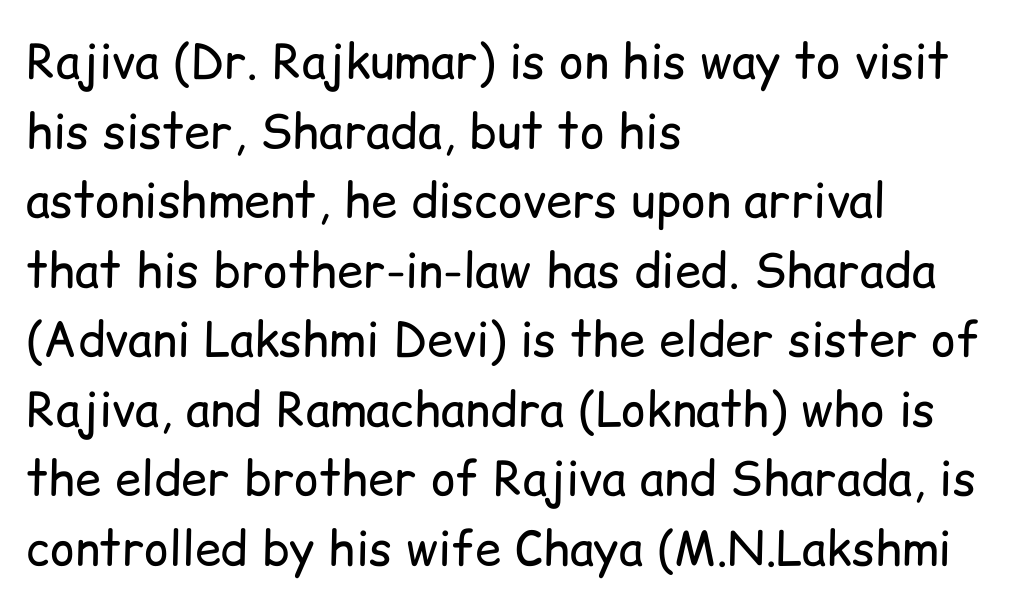
Q: Is the text bold? A: No.
Q: Is the text italic (slanted)? A: No, it is upright.
Q: Is the typeface a serif or a sans-serif typeface? A: Sans-serif.
Q: Is the text underlined? A: No.
Q: How is the paragraph aligned? A: Left-aligned.
Q: Is the spacing between letters normal or unusually wide? A: Normal.
Q: Is the spacing between lines tight, normal or loose? A: Normal.
Q: Width (condensed, normal, or wide)? A: Normal.
Q: Stroke contrast? A: Low.
Q: x-height? A: Medium.
Q: Monospaced? A: No.
